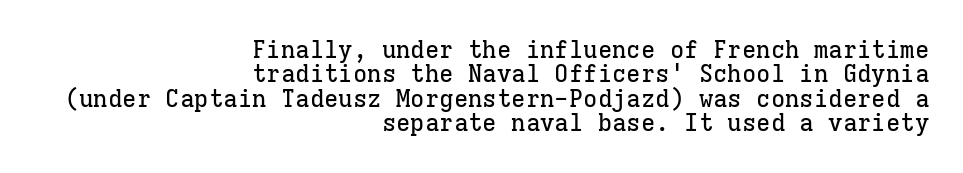
The image shows 24 px text type, upright; set right-aligned, tight line spacing (1.02x), normal letter spacing, not underlined.
